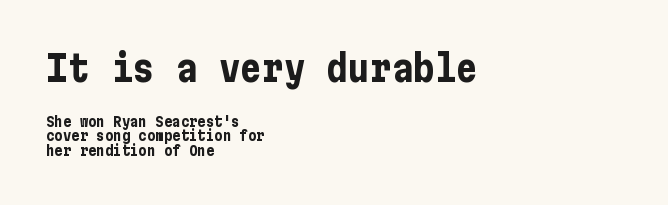
The image shows 36 px bold, condensed sans-serif type, upright; set left-aligned, tight line spacing (1.05x), normal letter spacing, not underlined; the first (top) block is 2.57x larger; low stroke contrast and a medium x-height.
